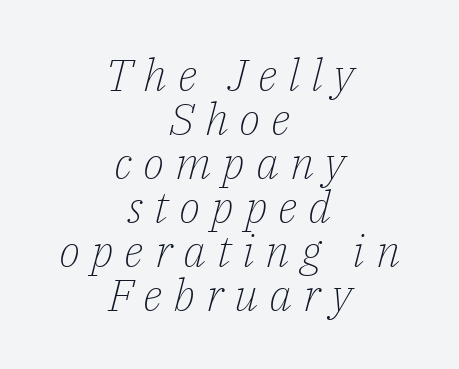
{"serif": "yes", "italic": "yes", "lean": "right", "slant_degrees": 14, "bold": "no", "weight": "light", "width": "normal", "stroke_contrast": "low", "x_height": "medium", "monospaced": "no", "underline": "no", "align": "center", "line_spacing": "tight", "line_spacing_ratio": 0.98, "letter_spacing": "wide", "letter_spacing_em": 0.24, "glyph_px": 45}
